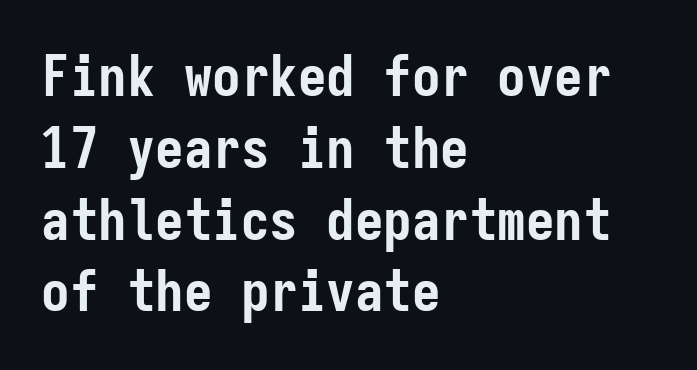
{"serif": "no", "italic": "no", "bold": "yes", "weight": "semibold", "width": "condensed", "stroke_contrast": "low", "x_height": "medium", "monospaced": "yes", "underline": "no", "align": "left", "line_spacing": "normal", "line_spacing_ratio": 1.26, "letter_spacing": "normal", "letter_spacing_em": 0.0, "glyph_px": 57}
